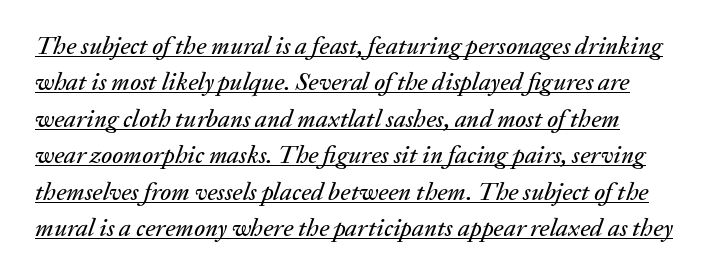
The image shows 25 px text type, italic (leaning right); set normal line spacing (1.46x), normal letter spacing, underlined.
